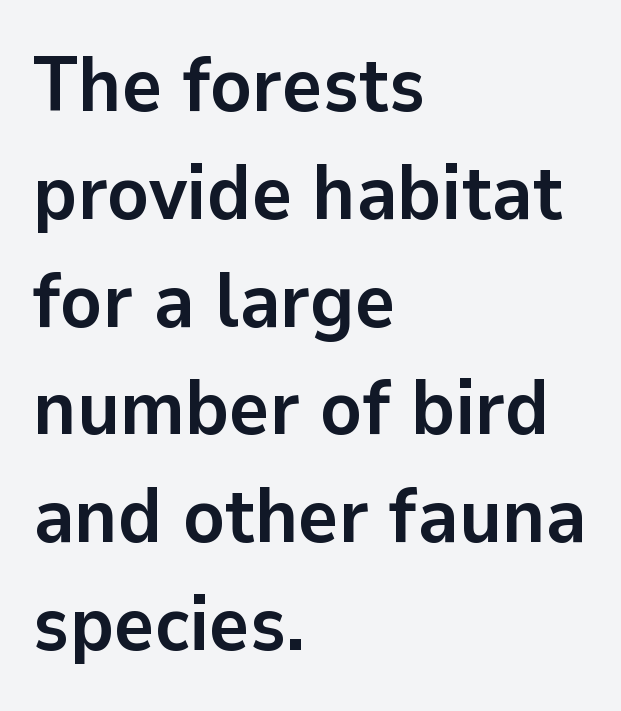
{"serif": "no", "italic": "no", "bold": "yes", "weight": "semibold", "width": "normal", "stroke_contrast": "low", "x_height": "medium", "monospaced": "no", "underline": "no", "align": "left", "line_spacing": "normal", "line_spacing_ratio": 1.4, "letter_spacing": "normal", "letter_spacing_em": 0.0, "glyph_px": 77}
